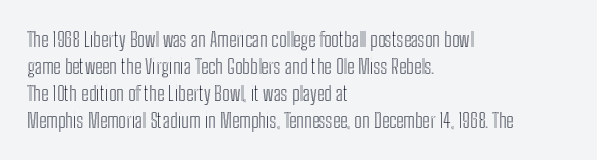
The image shows 20 px text type, upright; set left-aligned, normal line spacing (1.35x), normal letter spacing, not underlined.
